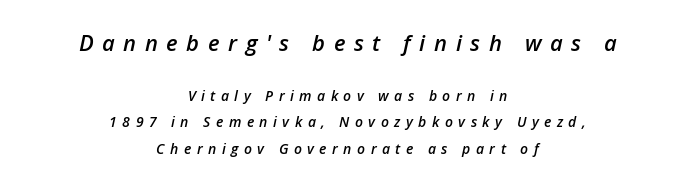
The image shows 22 px text type, italic (leaning right); set centered, line spacing 1.88x, unusually wide letter spacing (+0.39 em), not underlined; the first (top) block is 1.57x larger.
